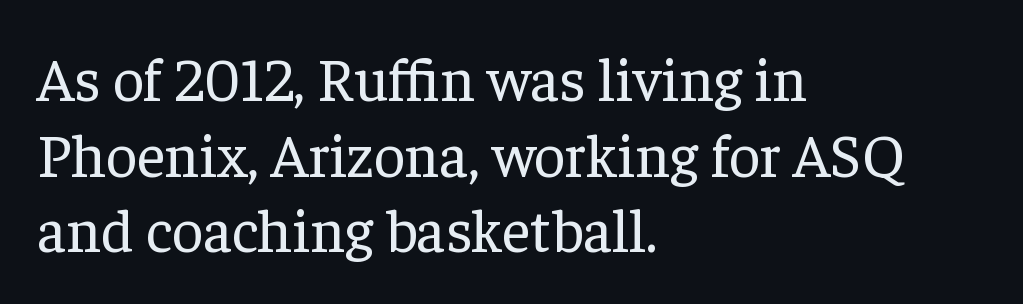
The image shows 61 px regular-weight serif type, upright; set left-aligned, line spacing 1.24x, normal letter spacing, not underlined; low stroke contrast and a medium x-height.
